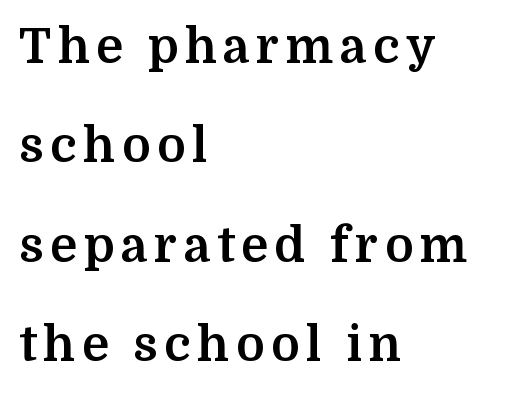
Q: Is the text bold? A: Yes.
Q: Is the text italic (slanted)? A: No, it is upright.
Q: Is the typeface a serif or a sans-serif typeface? A: Serif.
Q: Is the text underlined? A: No.
Q: How is the paragraph aligned? A: Left-aligned.
Q: Is the spacing between lines tight, normal or loose? A: Loose.
Q: Width (condensed, normal, or wide)? A: Normal.
Q: Stroke contrast? A: Medium.
Q: x-height? A: Medium.
Q: Monospaced? A: No.
